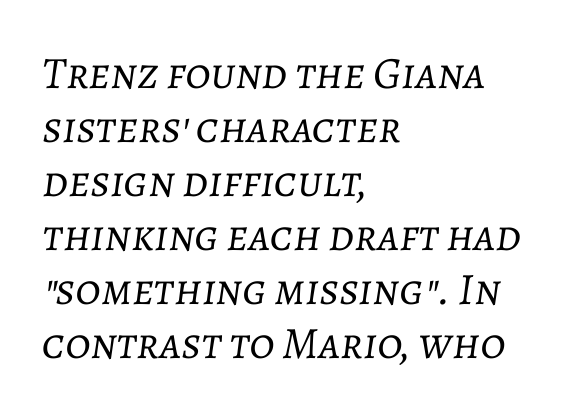
The image shows 45 px light type, italic (leaning right); set left-aligned, line spacing 1.2x, normal letter spacing, not underlined; low stroke contrast and a medium x-height.
